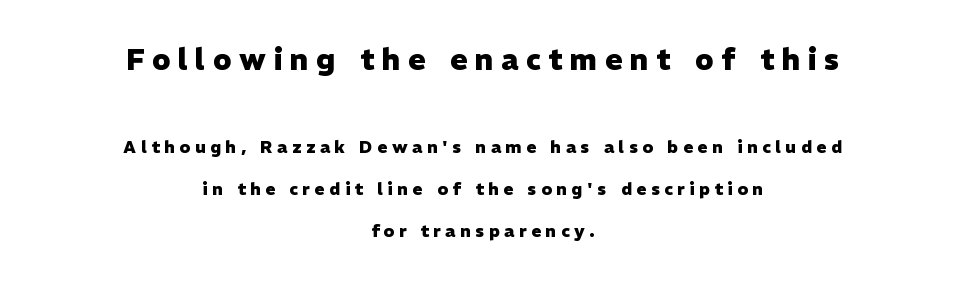
Q: Is the text bold? A: Yes.
Q: Is the text italic (slanted)? A: No, it is upright.
Q: Is the typeface a serif or a sans-serif typeface? A: Sans-serif.
Q: Is the text underlined? A: No.
Q: How is the paragraph aligned? A: Centered.
Q: Is the spacing between letters normal or unusually wide? A: Unusually wide.
Q: Is the spacing between lines tight, normal or loose? A: Loose.
Q: Which block of text is set in a larger size, the first (top) or the second (bottom)? A: The first (top) one.
Q: Width (condensed, normal, or wide)? A: Normal.
Q: Stroke contrast? A: Low.
Q: x-height? A: Medium.
Q: Monospaced? A: No.
